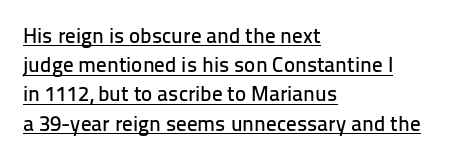
The rendering keeps characters at their native spacing. Descenders here cross a horizontal rule under the line. Is there much room between lines? A standard amount, neither cramped nor airy. Ascenders rise straight up at ninety degrees. Alignment: flush left.
